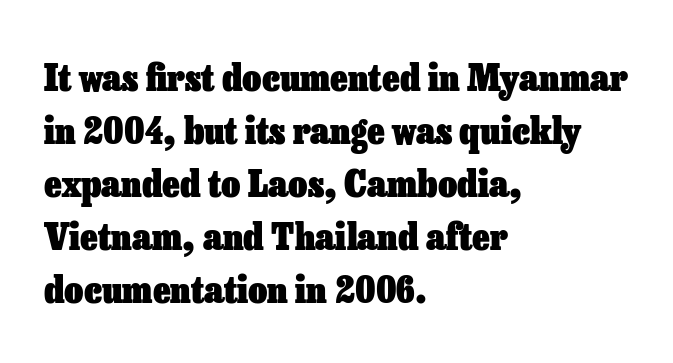
Q: Is the text bold? A: Yes.
Q: Is the text italic (slanted)? A: No, it is upright.
Q: Is the text underlined? A: No.
Q: How is the paragraph aligned? A: Left-aligned.
Q: Is the spacing between letters normal or unusually wide? A: Normal.
Q: Is the spacing between lines tight, normal or loose? A: Normal.
Q: Width (condensed, normal, or wide)? A: Normal.
Q: Stroke contrast? A: Low.
Q: x-height? A: Medium.
Q: Monospaced? A: No.
